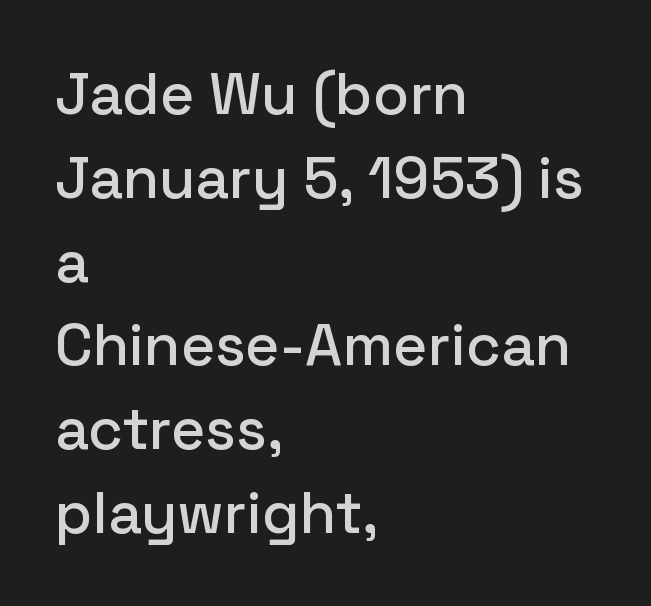
Honestly, there is no underline to notice here at all. The gaps between neighbouring characters are ordinary and unremarkable. How would I describe the line gaps? Plain and ordinary. If you drew a ruler down the left edge, every line would touch it.
